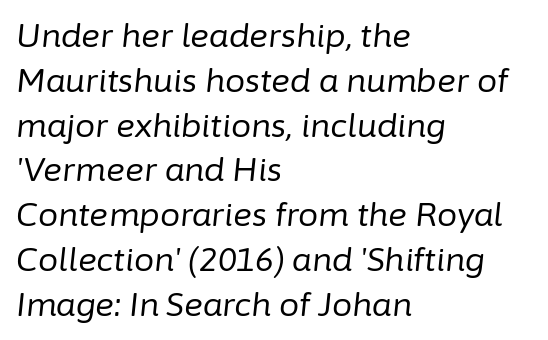
The font sits on the lighter half of the weight spectrum, regular included. Every row of glyphs begins at an identical x-position on the left. Short note: letters normally spaced. The space directly below the letters is spotless. Slanted lettering throughout.
